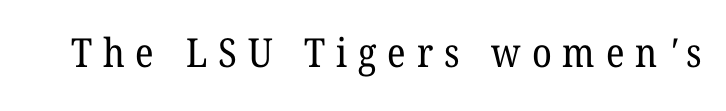
{"serif": "yes", "bold": "no", "weight": "regular", "width": "normal", "stroke_contrast": "low", "x_height": "medium", "monospaced": "no", "underline": "no", "letter_spacing": "wide", "letter_spacing_em": 0.27, "glyph_px": 40}
